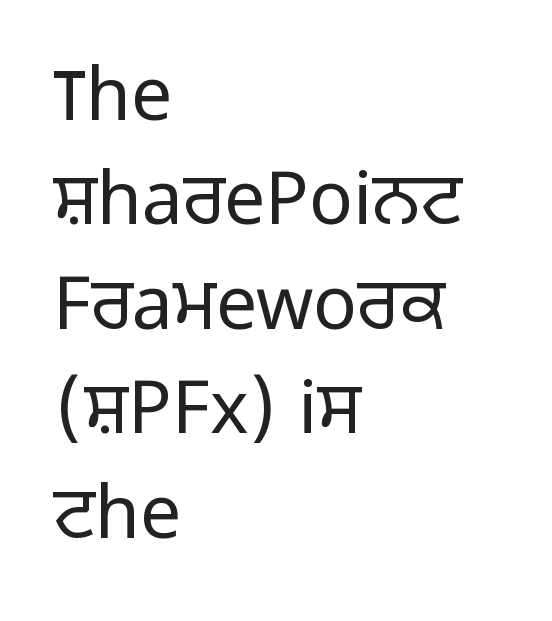
{"serif": "no", "italic": "no", "bold": "no", "weight": "light", "width": "normal", "stroke_contrast": "low", "x_height": "medium", "monospaced": "no", "underline": "no", "align": "left", "line_spacing": "normal", "line_spacing_ratio": 1.43, "letter_spacing": "normal", "letter_spacing_em": 0.0, "glyph_px": 73}
